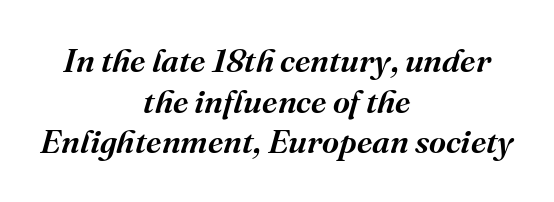
The image shows 33 px semibold serif type, italic (leaning right); set centered, line spacing 1.23x, normal letter spacing, not underlined; medium stroke contrast and a medium x-height.
